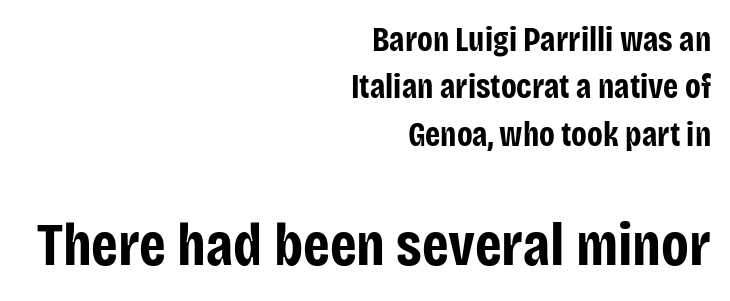
The image shows 60 px bold, condensed sans-serif type, upright; set right-aligned, normal line spacing (1.39x), normal letter spacing, not underlined; the second (bottom) block is 1.76x larger; low stroke contrast and a large x-height.
